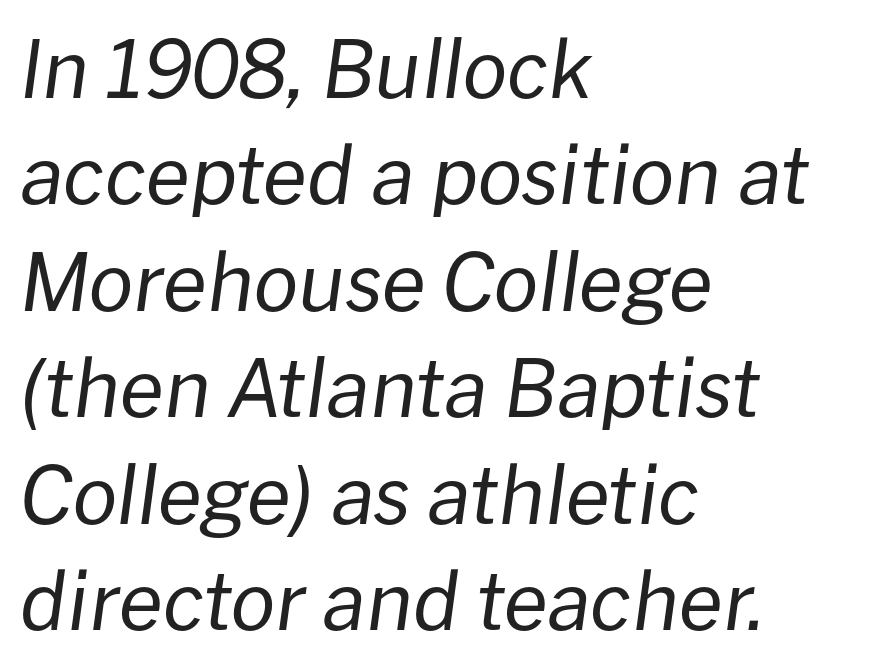
{"italic": "yes", "lean": "right", "slant_degrees": 8, "bold": "no", "weight": "regular", "width": "normal", "stroke_contrast": "low", "x_height": "medium", "monospaced": "no", "underline": "no", "align": "left", "line_spacing": "normal", "line_spacing_ratio": 1.33, "letter_spacing": "normal", "letter_spacing_em": 0.0, "glyph_px": 80}
